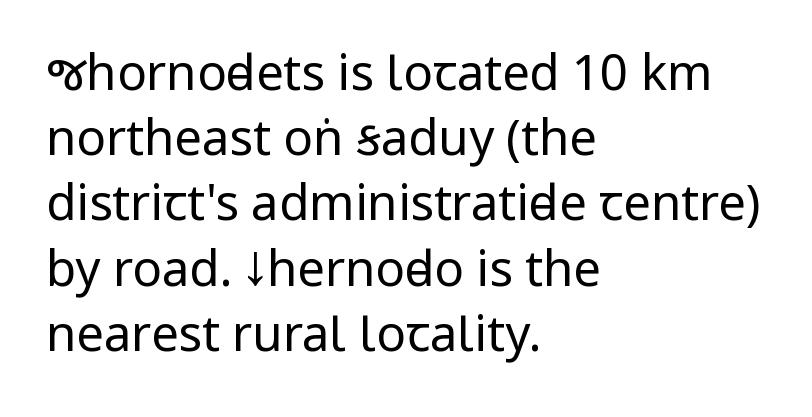
Q: Is the text bold? A: No.
Q: Is the text italic (slanted)? A: No, it is upright.
Q: Is the typeface a serif or a sans-serif typeface? A: Sans-serif.
Q: Is the text underlined? A: No.
Q: How is the paragraph aligned? A: Left-aligned.
Q: Is the spacing between letters normal or unusually wide? A: Normal.
Q: Is the spacing between lines tight, normal or loose? A: Normal.
Q: Width (condensed, normal, or wide)? A: Condensed.
Q: Stroke contrast? A: Low.
Q: x-height? A: Large.
Q: Monospaced? A: No.
